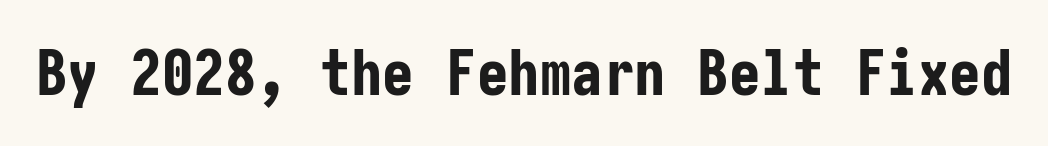
In terms of letterform style, serifs are entirely absent. Observe the ordinary spacing: letters are neighbours, not strangers. Every stem runs plumb, perpendicular to the baseline. This rendering features lettering with no underline. You'd pick this weight for a headline — it's a proper bold.
